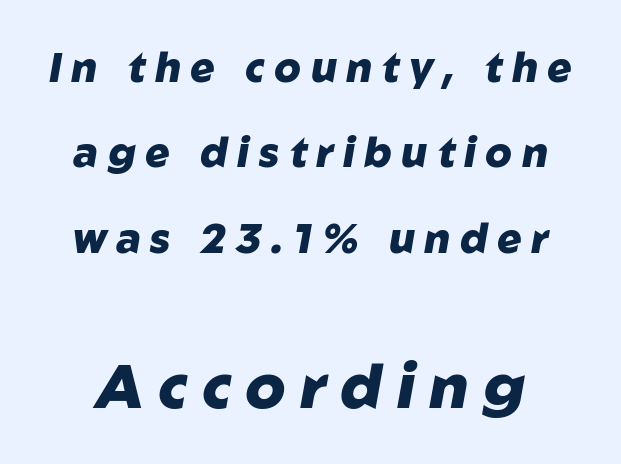
The image shows 62 px heavy type, italic (leaning right); set loose line spacing (2.08x), unusually wide letter spacing (+0.23 em), not underlined; the second (bottom) block is 1.51x larger; low stroke contrast and a medium x-height.
